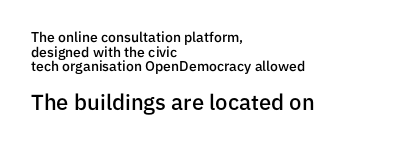
The characters look somewhat weighty, a semibold short of true bold. The lower block of text is set noticeably larger than the block above it. The line-height multiplier appears low, near solid setting. The string is rendered with underlining switched off. No extra tracking has been applied to these lines.
